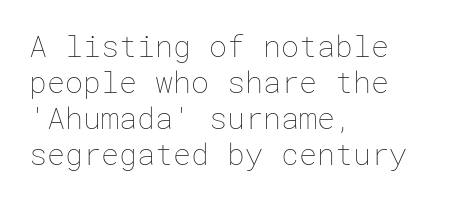
Honestly, there is no underline to notice here at all. How are the letters spaced? Ordinarily, with no added tracking. The lines in this sample share a left origin and differ only in where they stop. Is there any slant? The stems are plumb. Think standard paragraph weight, or any step lighter than that.
